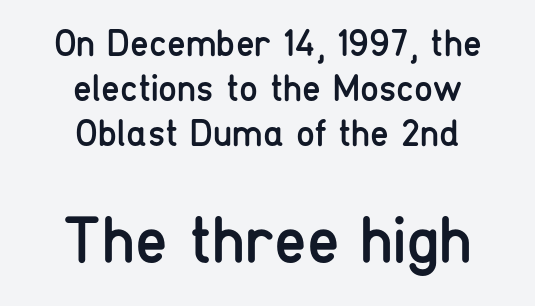
Q: Is the text bold? A: No.
Q: Is the text italic (slanted)? A: No, it is upright.
Q: Is the typeface a serif or a sans-serif typeface? A: Sans-serif.
Q: Is the text underlined? A: No.
Q: How is the paragraph aligned? A: Centered.
Q: Is the spacing between letters normal or unusually wide? A: Normal.
Q: Which block of text is set in a larger size, the first (top) or the second (bottom)? A: The second (bottom) one.
Q: Width (condensed, normal, or wide)? A: Condensed.
Q: Stroke contrast? A: Low.
Q: x-height? A: Medium.
Q: Monospaced? A: No.
